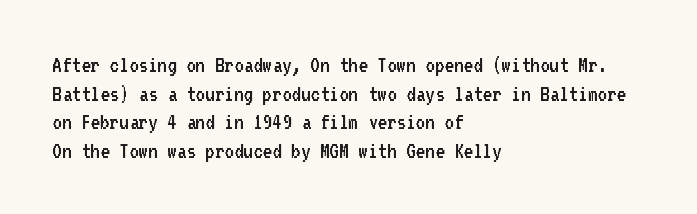
Beneath every word, the page is bare. On a weight scale, this lands at 450 or below. Look at the tracking — it's just the regular setting, nothing added. The typesetter chose a ragged-right arrangement here. Upright lettering throughout.
